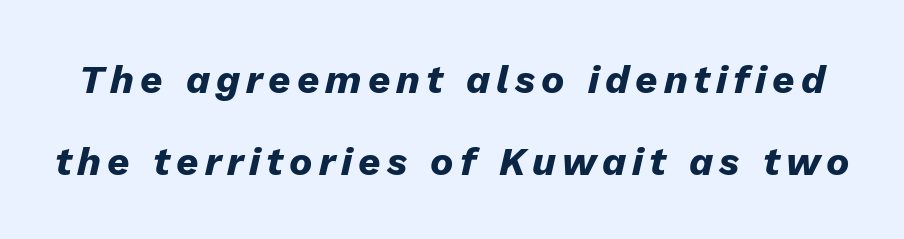
The image shows 39 px heavy type, italic (leaning right); set loose line spacing (2.11x), not underlined; low stroke contrast and a medium x-height.
